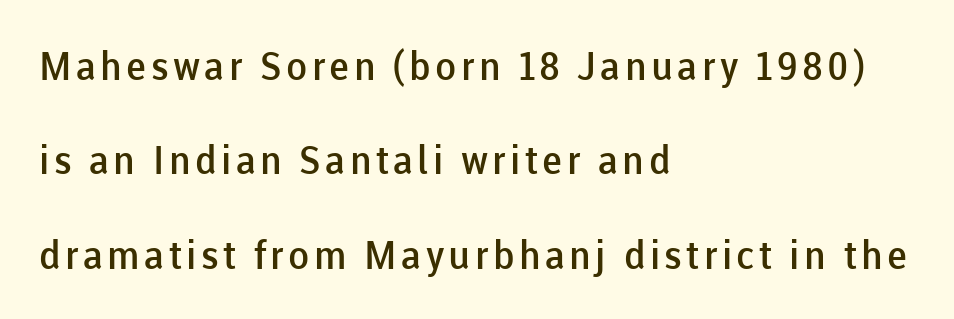
The strokes are fattened partway — semibold, not bold. The designer went with a sans here, leaving each stem footless. The letters stand straight up with perfectly vertical stems. What's the leading like? Stretched, with rows far apart. Words float on clear page, feet unadorned.
